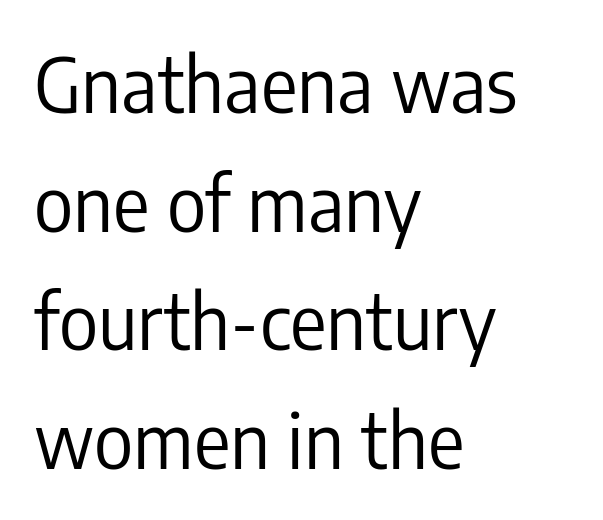
Successive baselines arrive at the customary interval. This sample uses an upright cut, with every glyph sitting square on the baseline. Does the copy run flush right? No — it runs flush left. The font sits on the lighter half of the weight spectrum, regular included. You could not count columns in this text — the font is proportionally spaced. Has an underline been added? It has not.
